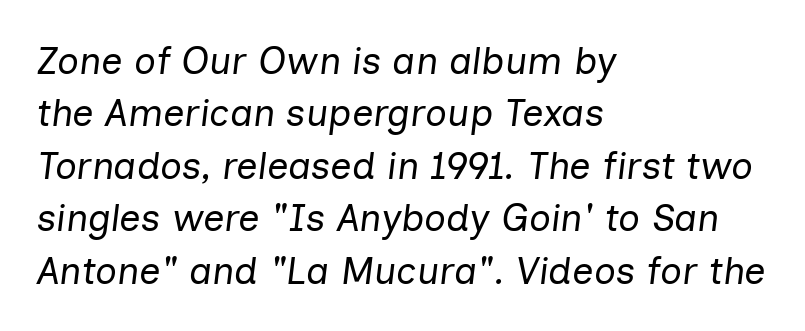
The image shows 38 px regular-weight type, italic (leaning right); set left-aligned, normal line spacing (1.38x), normal letter spacing, not underlined; low stroke contrast and a medium x-height.
